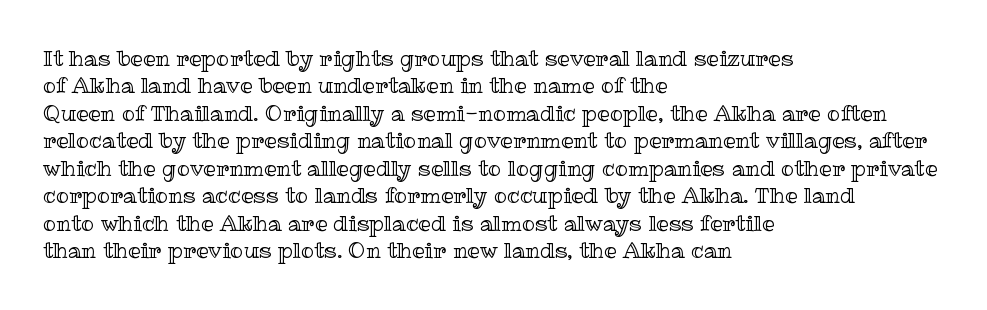
The image shows 22 px text type, upright; set left-aligned, normal line spacing (1.25x), normal letter spacing, not underlined.
